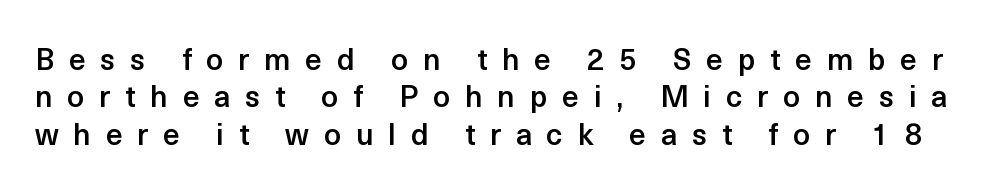
The image shows 30 px semibold sans-serif type, upright; set normal line spacing (1.25x), unusually wide letter spacing (+0.49 em), not underlined; a medium x-height.
